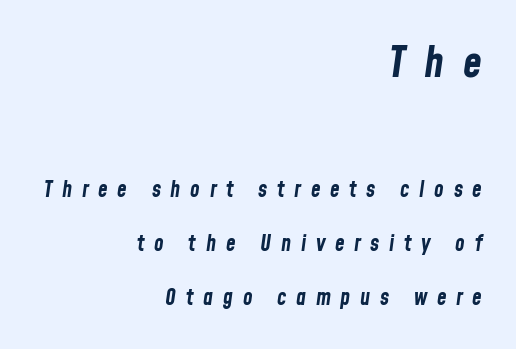
These lines are rendered in a variable-pitch font. Italic? Definitely — the glyphs are oblique. A flush-right, rag-left setting is used for this passage. Lines of text with bare space underneath. Vertically, the passage feels expansive, rows floating well apart. This layout puts the oversized block above and the modest block below.
